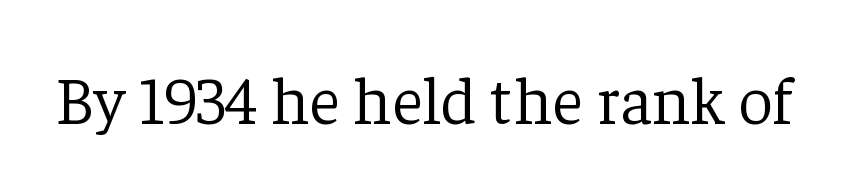
The image shows 68 px light serif type, upright; set normal letter spacing, not underlined; low stroke contrast and a medium x-height.
